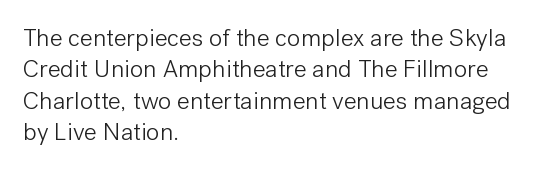
No letter is thick-stroked: the sample isn't bold. This is roman type, the default non-slanted kind. One glance says typical: line gaps are just what's usual. Plain, unruled lines of type. This sample is left-justified, so line endings fall wherever the words run out.
